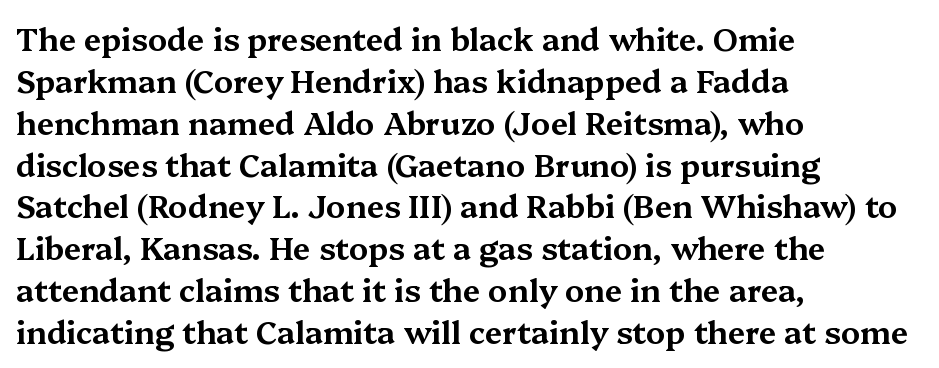
Q: Is the text italic (slanted)? A: No, it is upright.
Q: Is the typeface a serif or a sans-serif typeface? A: Serif.
Q: Is the text underlined? A: No.
Q: How is the paragraph aligned? A: Left-aligned.
Q: Is the spacing between letters normal or unusually wide? A: Normal.
Q: Is the spacing between lines tight, normal or loose? A: Normal.
Q: Width (condensed, normal, or wide)? A: Wide.
Q: Stroke contrast? A: Medium.
Q: x-height? A: Medium.
Q: Monospaced? A: No.
